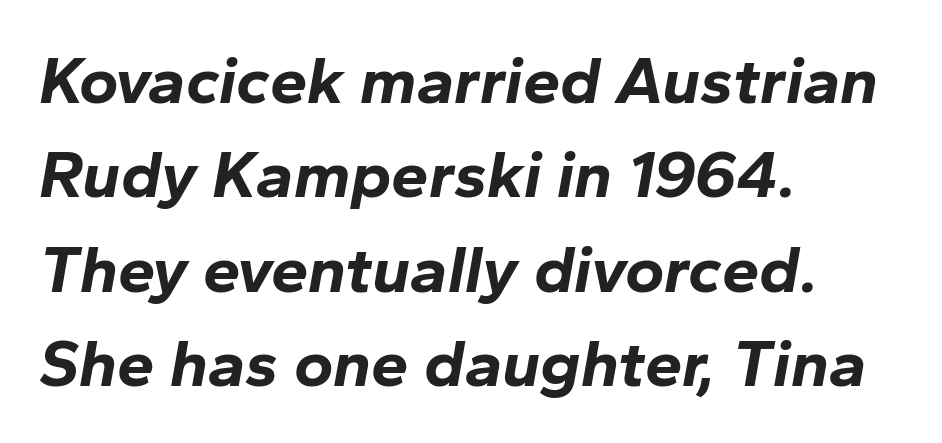
Q: Is the text bold? A: Yes.
Q: Is the text italic (slanted)? A: Yes, it leans right by about 10 degrees.
Q: Is the text underlined? A: No.
Q: How is the paragraph aligned? A: Left-aligned.
Q: Is the spacing between letters normal or unusually wide? A: Normal.
Q: Is the spacing between lines tight, normal or loose? A: Normal.
Q: Width (condensed, normal, or wide)? A: Normal.
Q: Stroke contrast? A: Low.
Q: x-height? A: Medium.
Q: Monospaced? A: No.
